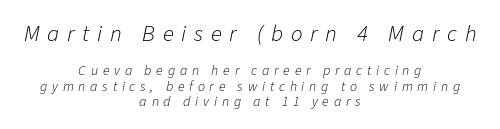
Q: Is the text bold? A: No.
Q: Is the text italic (slanted)? A: Yes, it leans right by about 11 degrees.
Q: Is the text underlined? A: No.
Q: How is the paragraph aligned? A: Centered.
Q: Is the spacing between letters normal or unusually wide? A: Unusually wide.
Q: Is the spacing between lines tight, normal or loose? A: Tight.
Q: Which block of text is set in a larger size, the first (top) or the second (bottom)? A: The first (top) one.
